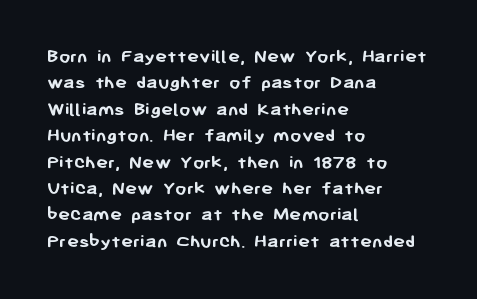
The image shows 20 px bold type, upright; set left-aligned, normal line spacing (1.32x), normal letter spacing, not underlined.
